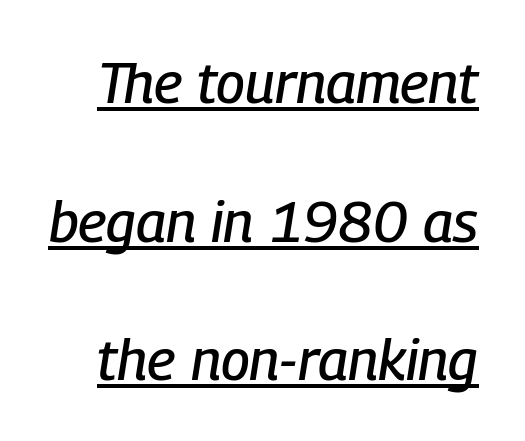
Q: Is the text italic (slanted)? A: Yes, it leans right by about 9 degrees.
Q: Is the text underlined? A: Yes.
Q: Is the spacing between letters normal or unusually wide? A: Normal.
Q: Is the spacing between lines tight, normal or loose? A: Loose.
Q: Width (condensed, normal, or wide)? A: Condensed.
Q: Stroke contrast? A: Low.
Q: x-height? A: Medium.
Q: Monospaced? A: No.
